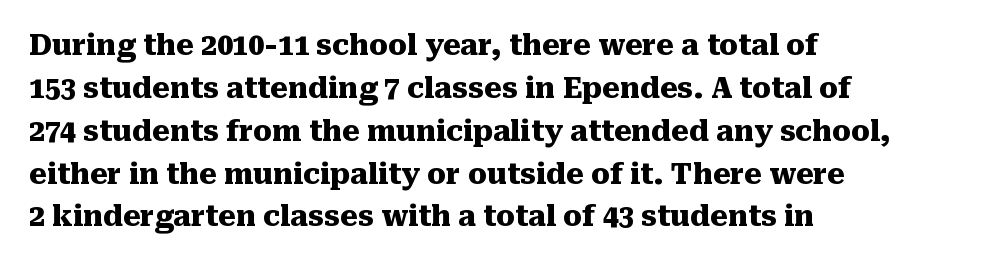
{"serif": "yes", "italic": "no", "bold": "yes", "weight": "heavy", "width": "normal", "stroke_contrast": "medium", "x_height": "medium", "monospaced": "no", "underline": "no", "align": "left", "line_spacing": "normal", "line_spacing_ratio": 1.53, "letter_spacing": "normal", "letter_spacing_em": 0.0, "glyph_px": 28}
